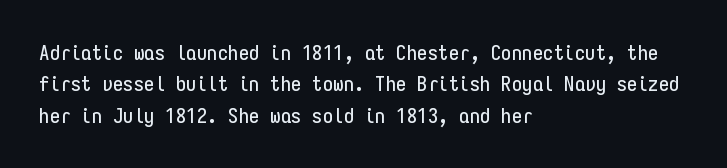
Q: Is the text italic (slanted)? A: No, it is upright.
Q: Is the text underlined? A: No.
Q: How is the paragraph aligned? A: Left-aligned.
Q: Is the spacing between letters normal or unusually wide? A: Normal.
Q: Is the spacing between lines tight, normal or loose? A: Normal.
